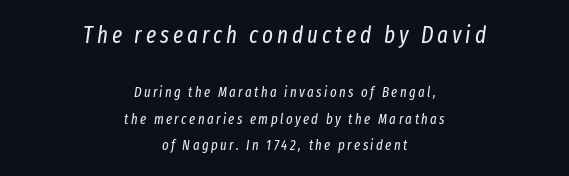
{"italic": "yes", "lean": "right", "slant_degrees": 8, "bold": "no", "underline": "no", "align": "center", "line_spacing": "loose", "line_spacing_ratio": 1.9, "larger_block": "first", "size_ratio": 1.64, "glyph_px": 23}
